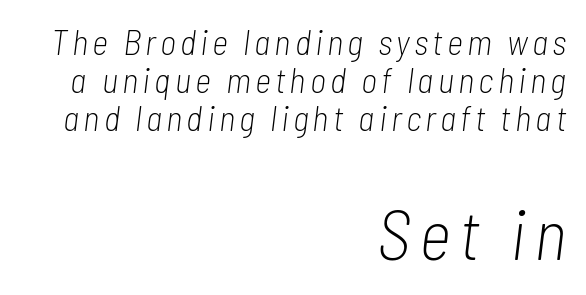
The image shows 70 px light, condensed type, italic (leaning right); set right-aligned, tight line spacing (1.09x), not underlined; the second (bottom) block is 2.0x larger; low stroke contrast and a medium x-height.
